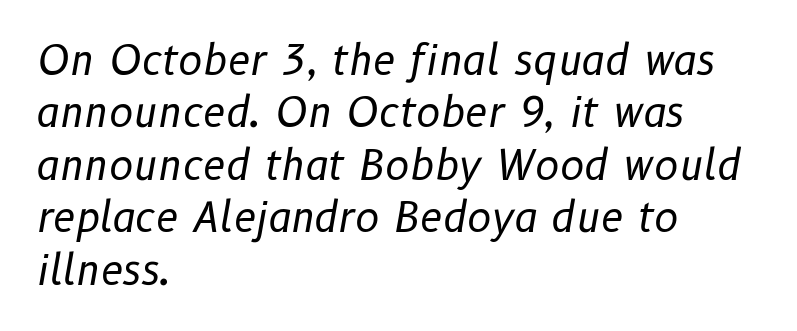
Q: Is the text bold? A: No.
Q: Is the text italic (slanted)? A: Yes, it leans right by about 10 degrees.
Q: Is the text underlined? A: No.
Q: How is the paragraph aligned? A: Left-aligned.
Q: Is the spacing between letters normal or unusually wide? A: Normal.
Q: Is the spacing between lines tight, normal or loose? A: Normal.
Q: Width (condensed, normal, or wide)? A: Normal.
Q: Stroke contrast? A: Low.
Q: x-height? A: Medium.
Q: Monospaced? A: No.
